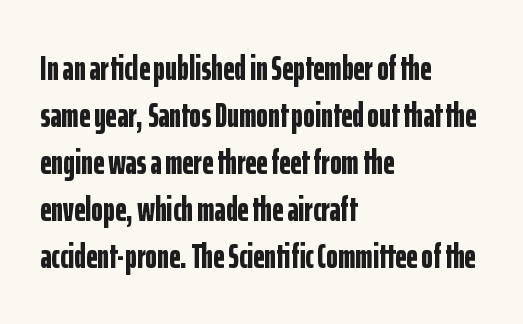
The image shows 35 px bold, condensed sans-serif type, upright; set left-aligned, normal line spacing (1.34x), normal letter spacing, not underlined; low stroke contrast and a medium x-height.
